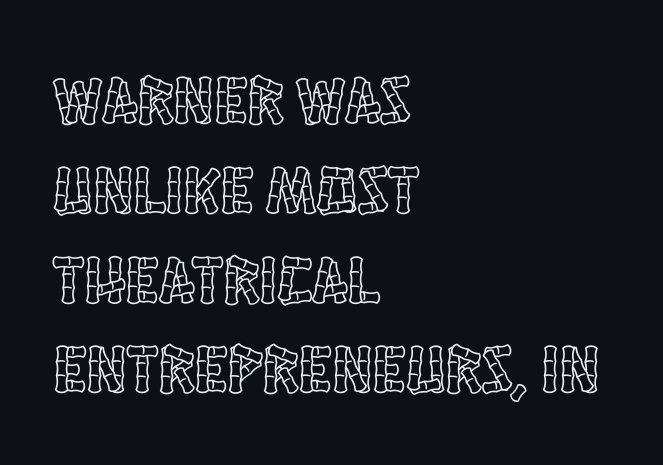
The image shows 68 px condensed type, upright; set left-aligned, normal line spacing (1.32x), normal letter spacing, not underlined; a large x-height.
